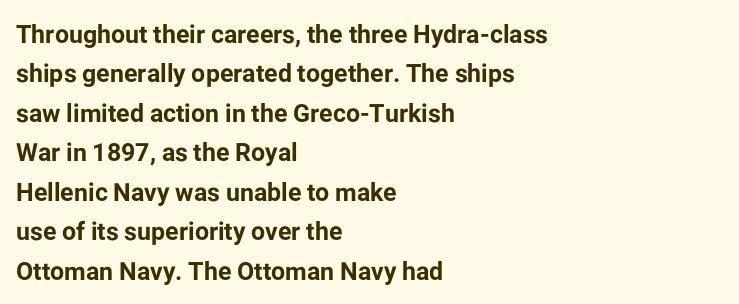
Evenly set lines give the paragraph a standard silhouette. Glance below the letters and you will spot only blank space. Typeset ragged right — the left edge is the straight one. This sample uses plain, unmodified letter spacing. Style check: upright. I'd describe the lettering as bold — thick and assertive.
